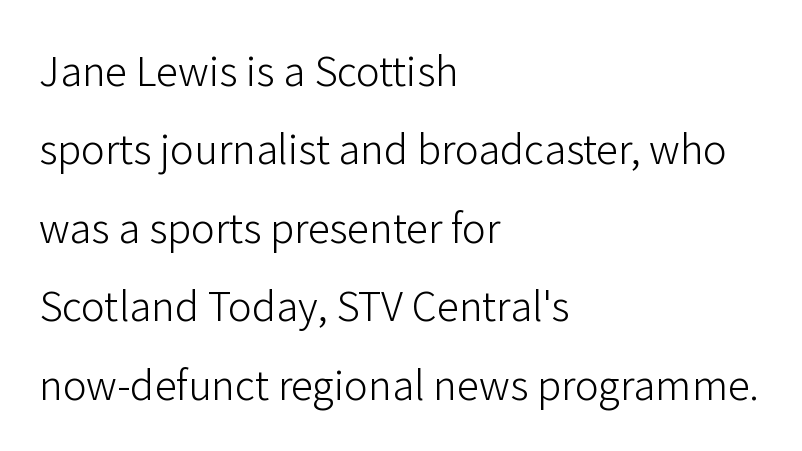
The image shows 40 px light sans-serif type, upright; set left-aligned, loose line spacing (1.96x), normal letter spacing, not underlined; low stroke contrast and a medium x-height.
